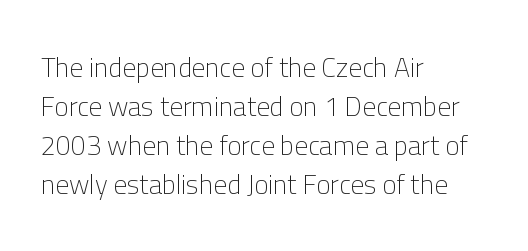
{"italic": "no", "bold": "no", "underline": "no", "align": "left", "line_spacing": "normal", "line_spacing_ratio": 1.44, "letter_spacing": "normal", "letter_spacing_em": 0.0, "glyph_px": 27}
